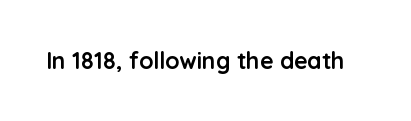
The image shows 23 px bold type, upright; set normal letter spacing, not underlined.
